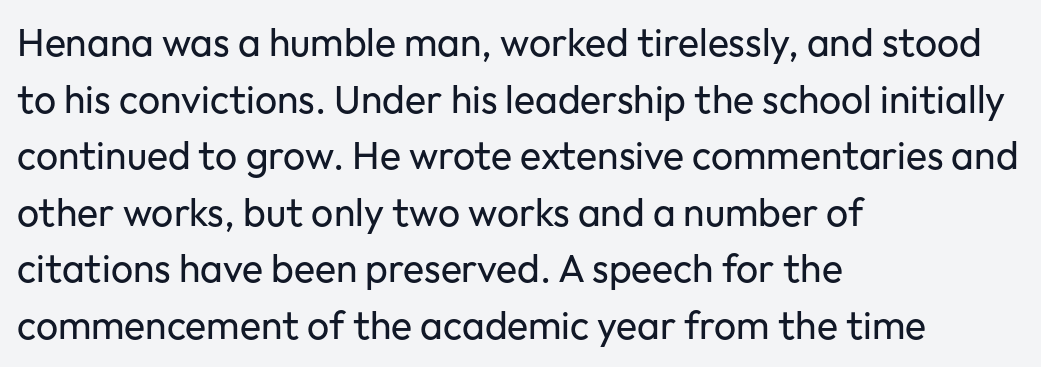
Rendered with straight, roman letterforms. Each word holds together tightly as a unit, with standard inter-letter gaps. Beneath every word, the page is bare. The passage is arranged the way most books set body copy — flush left. Successive baselines arrive at the customary interval.
